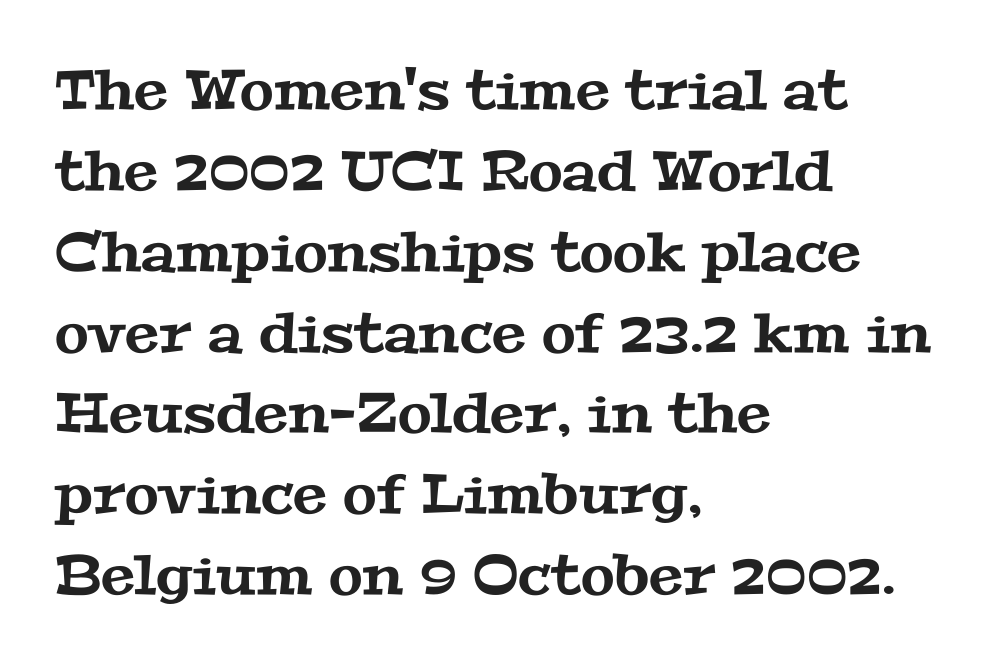
{"serif": "yes", "width": "wide", "stroke_contrast": "medium", "x_height": "medium", "monospaced": "no", "underline": "no", "align": "left", "line_spacing": "normal", "line_spacing_ratio": 1.47, "letter_spacing": "normal", "letter_spacing_em": 0.0, "glyph_px": 55}
